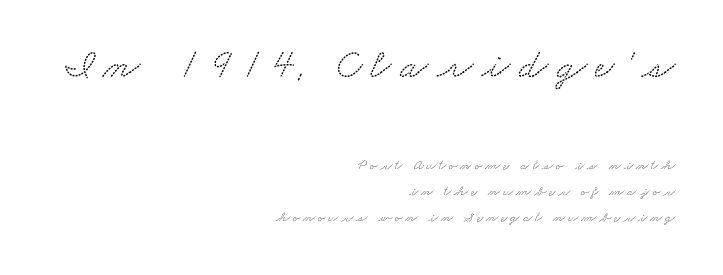
Quick note: underline off. Varying glyph widths throughout — classic text-font behaviour. Does the copy run flush right? Yes — the right margin is perfectly even. The designer gave the opening block more size than the closing block.
